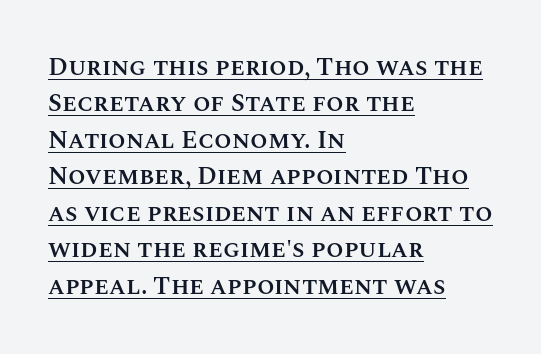
Every row of glyphs begins at an identical x-position on the left. A roman cut, with each character standing at attention. Stems and bowls a touch heavier than normal — semibold. Somebody hit Ctrl+U on this one — the words are underlined.
